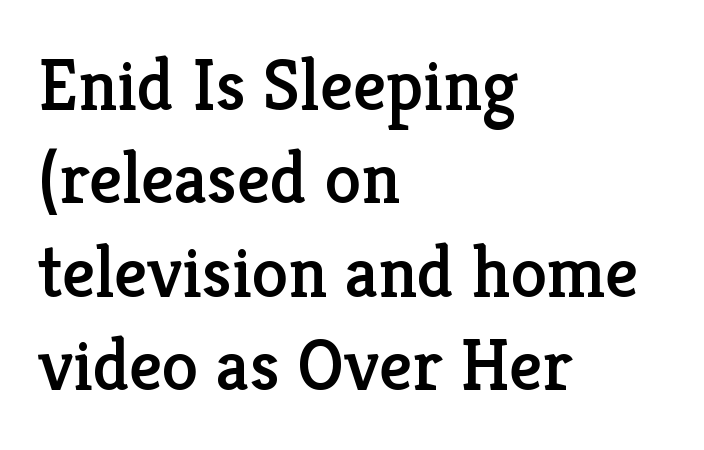
A typesetter would call this proportional, since set widths differ per character. Reading down the column, the eye jumps a familiar distance to each next line. Anything drawn beneath the words? Only blank space. A typesetter would label this face a serif. Do the letters lean? They stand straight. This sample is left-justified, so line endings fall wherever the words run out.
